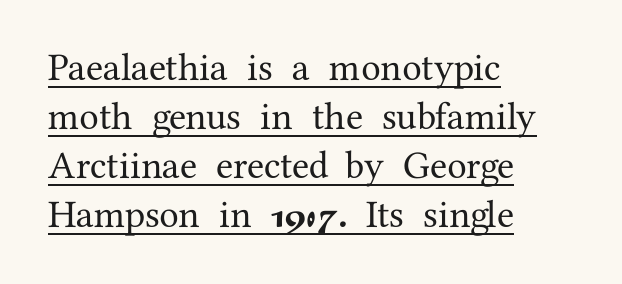
{"serif": "yes", "italic": "no", "width": "normal", "stroke_contrast": "medium", "x_height": "medium", "monospaced": "no", "underline": "yes", "align": "left", "line_spacing": "normal", "line_spacing_ratio": 1.26, "letter_spacing": "normal", "letter_spacing_em": 0.0, "glyph_px": 39}
